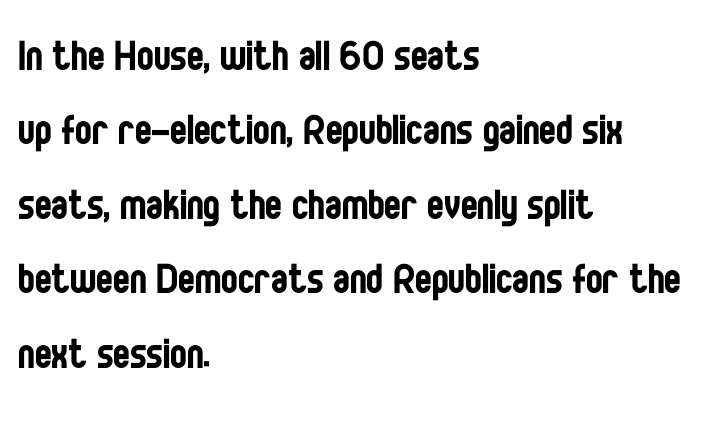
{"serif": "no", "italic": "no", "bold": "no", "weight": "regular", "width": "condensed", "stroke_contrast": "low", "x_height": "large", "monospaced": "no", "underline": "no", "align": "left", "line_spacing": "normal", "line_spacing_ratio": 1.49, "letter_spacing": "normal", "letter_spacing_em": 0.0, "glyph_px": 50}
